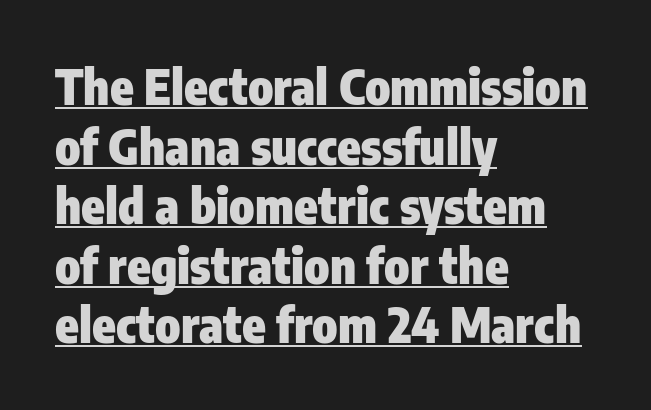
{"serif": "no", "italic": "no", "bold": "yes", "weight": "heavy", "width": "condensed", "stroke_contrast": "low", "x_height": "medium", "monospaced": "no", "underline": "yes", "align": "left", "line_spacing_ratio": 1.24, "letter_spacing": "normal", "letter_spacing_em": 0.0, "glyph_px": 48}
